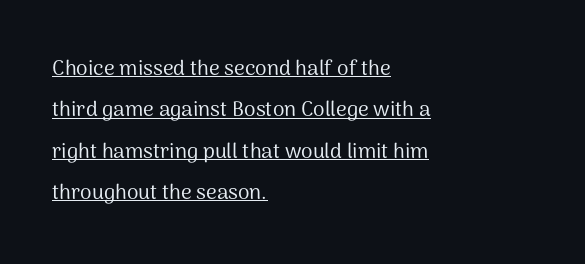
The image shows 21 px text type, upright; set left-aligned, loose line spacing (1.97x), normal letter spacing, underlined.
